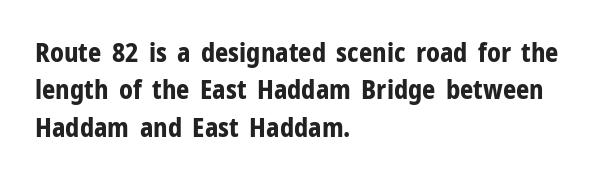
When letters stand straight like this, we call the style roman or upright. A clean baseline with only descenders dipping below it. Horizontally, the lines are justified to the leading edge only. Is there much room between lines? A standard amount, neither cramped nor airy.
